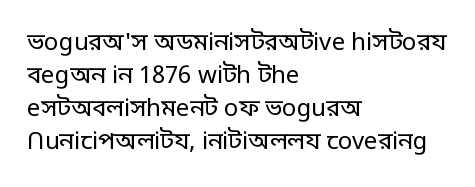
Q: Is the text bold? A: No.
Q: Is the text italic (slanted)? A: No, it is upright.
Q: Is the text underlined? A: No.
Q: How is the paragraph aligned? A: Left-aligned.
Q: Is the spacing between letters normal or unusually wide? A: Normal.
Q: Is the spacing between lines tight, normal or loose? A: Normal.
